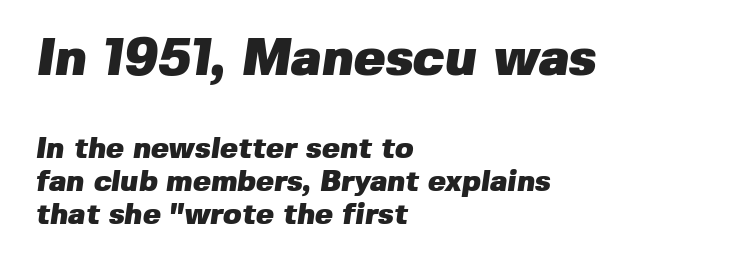
{"serif": "no", "bold": "yes", "weight": "heavy", "width": "normal", "stroke_contrast": "low", "x_height": "medium", "monospaced": "no", "underline": "no", "align": "left", "line_spacing": "tight", "line_spacing_ratio": 1.09, "letter_spacing": "normal", "letter_spacing_em": 0.0, "larger_block": "first", "size_ratio": 1.77, "glyph_px": 53}
